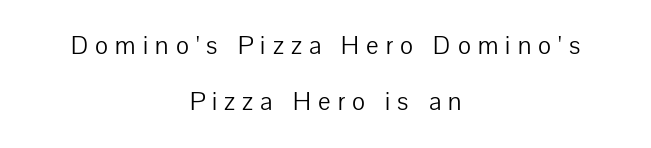
The image shows 25 px text type, upright; set centered, loose line spacing (2.26x), unusually wide letter spacing (+0.29 em), not underlined.
